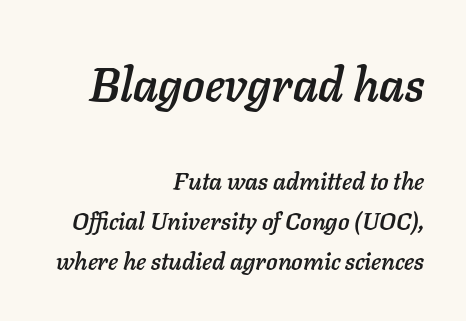
{"italic": "yes", "lean": "right", "slant_degrees": 11, "width": "normal", "stroke_contrast": "low", "x_height": "medium", "monospaced": "no", "underline": "no", "align": "right", "line_spacing": "normal", "line_spacing_ratio": 1.68, "letter_spacing": "normal", "letter_spacing_em": 0.0, "larger_block": "first", "size_ratio": 1.96, "glyph_px": 47}
